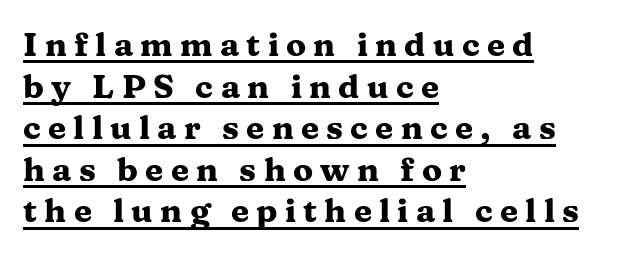
The passage shown is underscored from start to finish. The designer went with a serif here, giving each stem small feet. These lines are rendered in a variable-pitch font. Is the block centered? No — it sits flush against the left margin. Vertical spacing — default.
